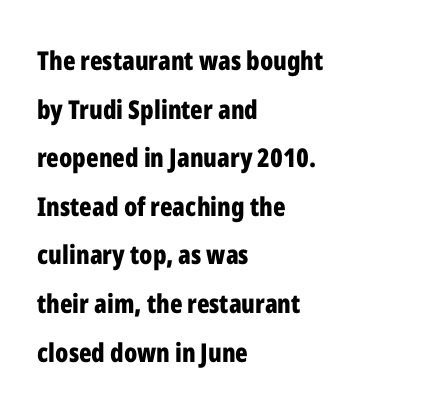
The passage shown is emphatically bold. You could call the tracking neutral — neither tight nor loose. This rendering uses left alignment, leaving the right contour irregular. The words here are not underlined. The letters stand straight up with perfectly vertical stems.
